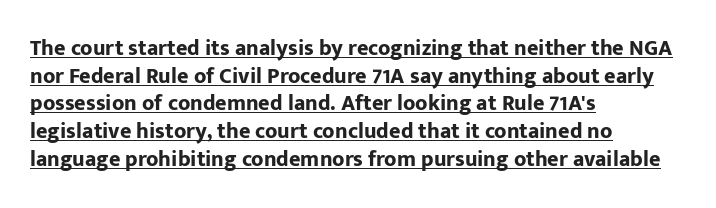
The image shows 22 px bold type, upright; set left-aligned, normal line spacing (1.26x), normal letter spacing, underlined.
